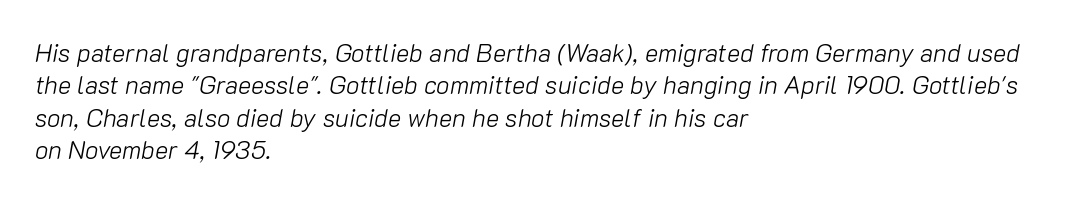
Q: Is the text bold? A: No.
Q: Is the text italic (slanted)? A: Yes, it leans right by about 10 degrees.
Q: Is the text underlined? A: No.
Q: How is the paragraph aligned? A: Left-aligned.
Q: Is the spacing between letters normal or unusually wide? A: Normal.
Q: Is the spacing between lines tight, normal or loose? A: Normal.
